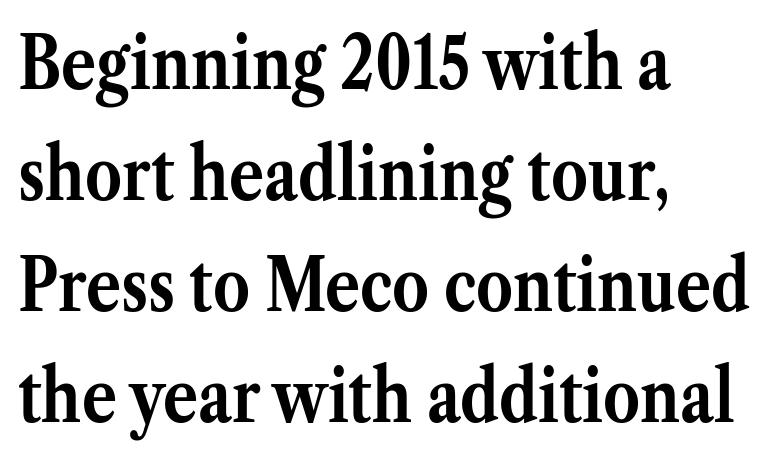
The image shows 73 px semibold serif type, upright; set left-aligned, normal line spacing (1.52x), normal letter spacing, not underlined; medium stroke contrast and a medium x-height.
